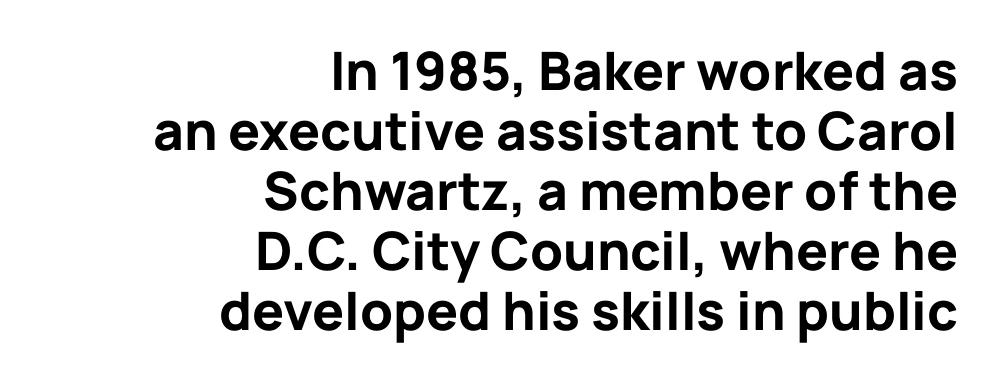
The passage shown is not underscored anywhere. Here the designer chose a conventional face with non-uniform glyph widths. What weight is shown? A full bold with thick strokes. Are there feet on the stems? There aren't — it's a sans. Every character sits straight up, as roman type does. Honestly, the letter spacing is just normal — you wouldn't notice it.
